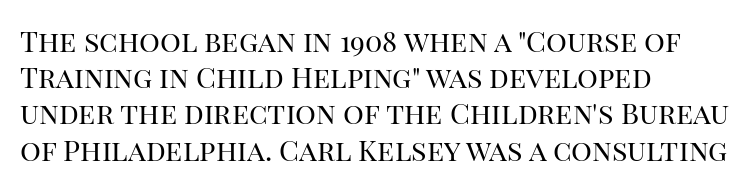
{"serif": "yes", "italic": "no", "bold": "no", "weight": "regular", "width": "normal", "stroke_contrast": "high", "x_height": "large", "monospaced": "no", "underline": "no", "align": "left", "line_spacing": "normal", "line_spacing_ratio": 1.25, "letter_spacing": "normal", "letter_spacing_em": 0.0, "glyph_px": 29}
